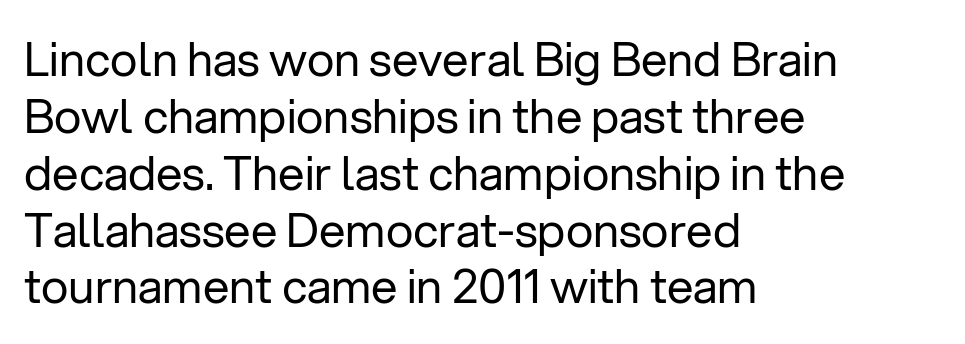
The type family on display is of the sans-serif kind. You could call the tracking neutral — neither tight nor loose. Upright lettering throughout. These lines are rendered in a variable-pitch font.
